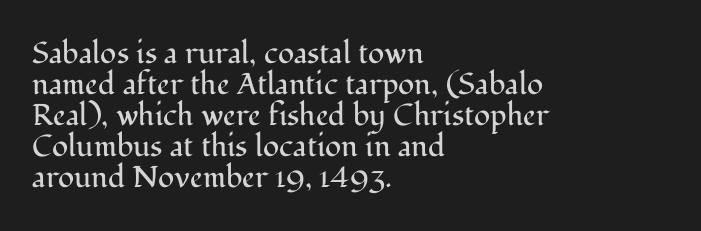
{"serif": "yes", "italic": "no", "bold": "no", "weight": "regular", "width": "normal", "stroke_contrast": "medium", "x_height": "medium", "monospaced": "no", "underline": "no", "align": "left", "line_spacing": "tight", "line_spacing_ratio": 1.03, "letter_spacing": "normal", "letter_spacing_em": 0.0, "glyph_px": 30}
